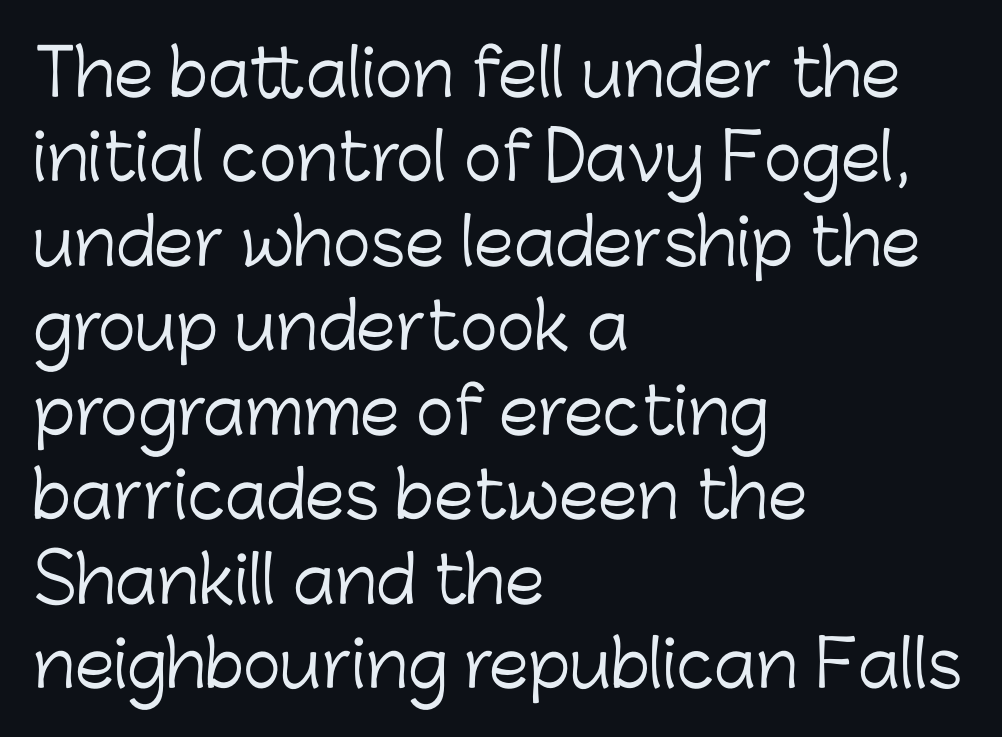
{"serif": "no", "italic": "no", "bold": "no", "weight": "light", "width": "normal", "stroke_contrast": "low", "x_height": "medium", "monospaced": "no", "underline": "no", "align": "left", "line_spacing": "normal", "line_spacing_ratio": 1.32, "letter_spacing": "normal", "letter_spacing_em": 0.0, "glyph_px": 64}
